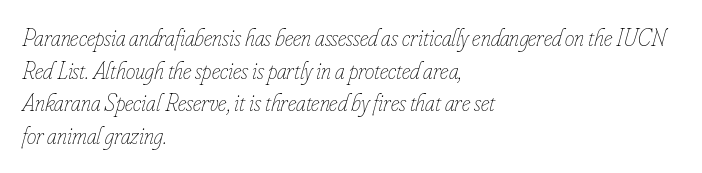
Q: Is the text bold? A: No.
Q: Is the text italic (slanted)? A: Yes, it leans right by about 16 degrees.
Q: Is the text underlined? A: No.
Q: How is the paragraph aligned? A: Left-aligned.
Q: Is the spacing between letters normal or unusually wide? A: Normal.
Q: Is the spacing between lines tight, normal or loose? A: Normal.
